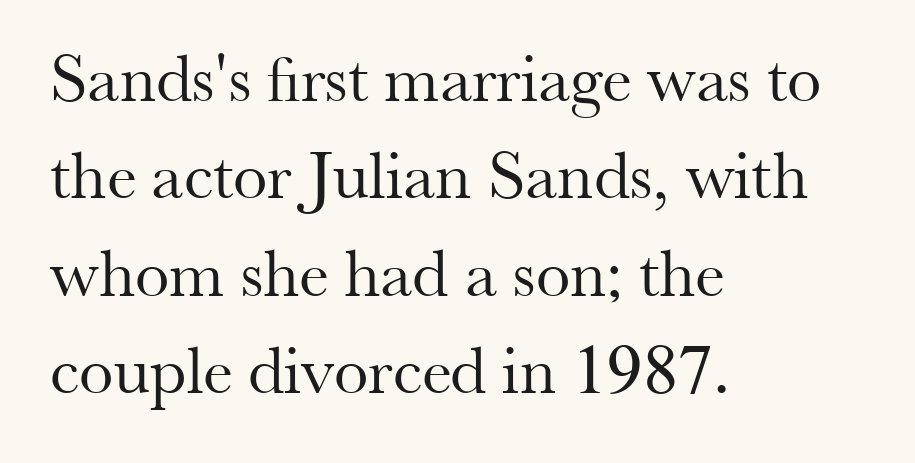
The gaps between neighbouring characters are ordinary and unremarkable. Regarding leading, the lines here are spaced in the standard way. Font category for this specimen: serif. Notice how the passage keeps a crisp vertical edge on the left only.
